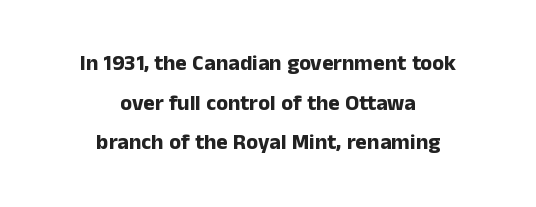
Characters follow at the spacing the type designer built in. Heft: maximum for text — a bold. Which margin do the lines hug? Neither — every line sits in the middle. Glance below the letters and you will spot only blank space. This is roman type, the default non-slanted kind.
